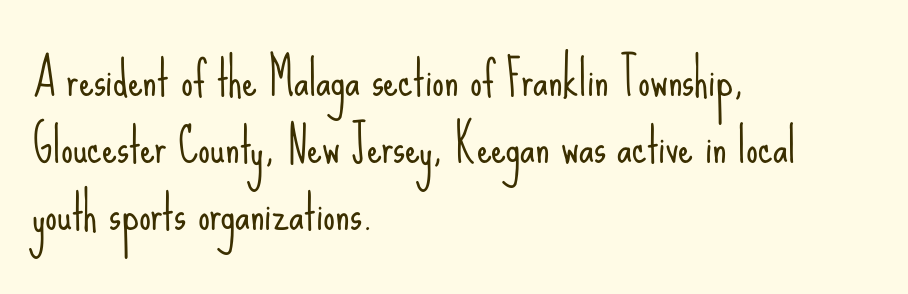
Compared with a typical body face, this is equally light or lighter still. The vertical gap from one line to the next is medium. Proportional: the letters do not fall into vertical columns. The font family rendered here belongs to the sans-serif group.
